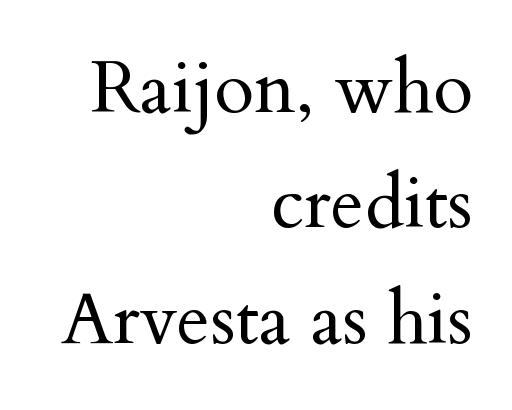
The horizontal fit of the characters is conventional and even. Style check: upright. The rendering shows small feet on the letterforms — a serif design. The rag falls on the left side of this text block. Notice how descenders clear the ascenders below comfortably — that's standard leading. Weight: regular or lighter.
